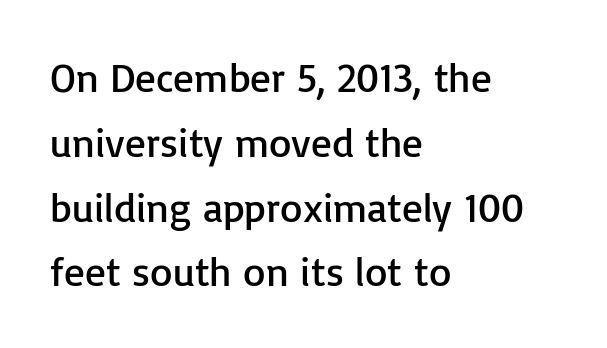
{"serif": "no", "italic": "no", "bold": "no", "weight": "regular", "width": "normal", "stroke_contrast": "low", "x_height": "medium", "monospaced": "no", "underline": "no", "align": "left", "line_spacing": "normal", "line_spacing_ratio": 1.58, "letter_spacing": "normal", "letter_spacing_em": 0.0, "glyph_px": 41}
